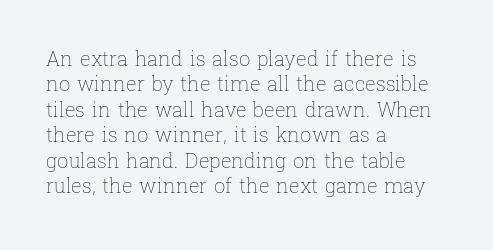
Q: Is the text bold? A: No.
Q: Is the text italic (slanted)? A: No, it is upright.
Q: Is the text underlined? A: No.
Q: How is the paragraph aligned? A: Left-aligned.
Q: Is the spacing between letters normal or unusually wide? A: Normal.
Q: Is the spacing between lines tight, normal or loose? A: Normal.
